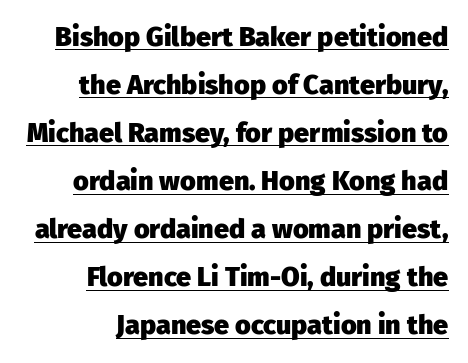
{"italic": "no", "bold": "yes", "underline": "yes", "align": "right", "line_spacing_ratio": 1.78, "letter_spacing": "normal", "letter_spacing_em": 0.0, "glyph_px": 27}
